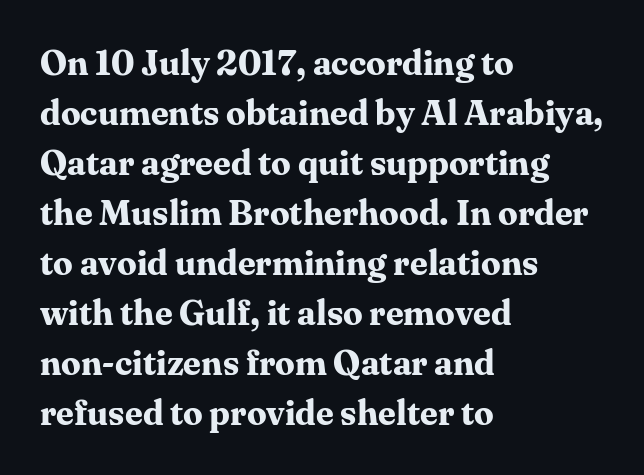
The zone under the glyphs is completely vacant. These lines were composed using upright roman letters. These lines sit exactly where default settings would place them. Is the type bold? Yes — the strokes are clearly thick and heavy.
